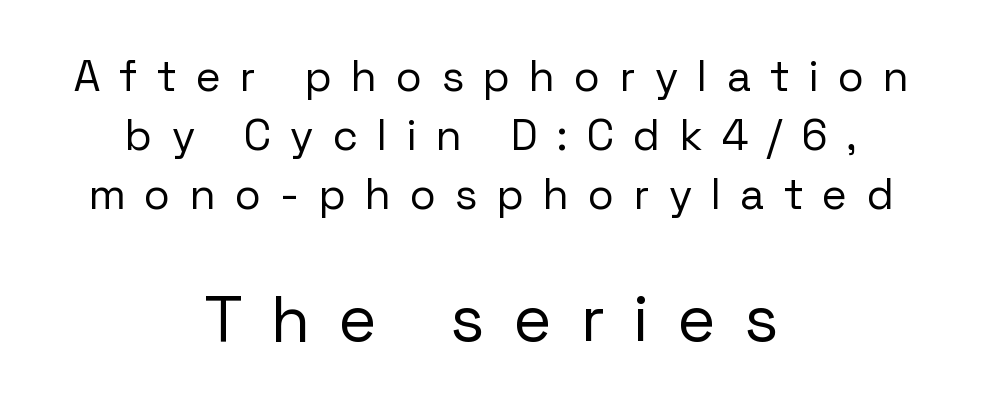
The image shows 65 px regular-weight sans-serif type, upright; set centered, normal line spacing (1.37x), unusually wide letter spacing (+0.46 em), not underlined; the second (bottom) block is 1.51x larger; low stroke contrast and a medium x-height.
